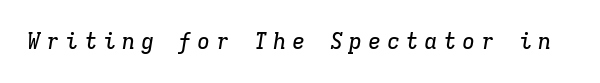
The image shows 22 px text type, italic (leaning right); set unusually wide letter spacing (+0.26 em), not underlined.
